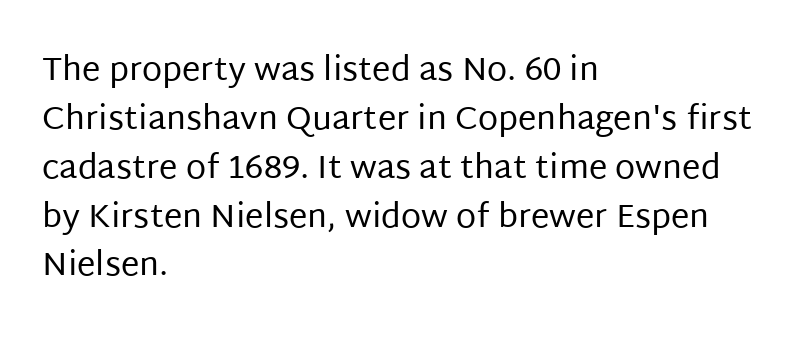
{"serif": "no", "italic": "no", "bold": "no", "weight": "regular", "width": "normal", "stroke_contrast": "low", "x_height": "large", "monospaced": "no", "underline": "no", "align": "left", "line_spacing": "normal", "line_spacing_ratio": 1.48, "letter_spacing": "normal", "letter_spacing_em": 0.0, "glyph_px": 33}
